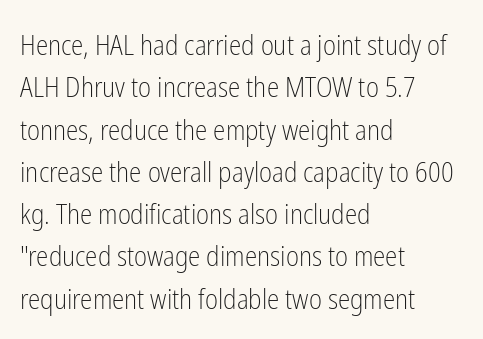
The image shows 28 px light, condensed sans-serif type, upright; set left-aligned, normal line spacing (1.51x), normal letter spacing, not underlined; low stroke contrast and a medium x-height.
